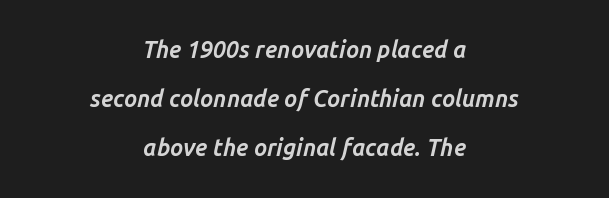
The image shows 23 px bold type, italic (leaning right); set centered, loose line spacing (2.12x), normal letter spacing, not underlined.
